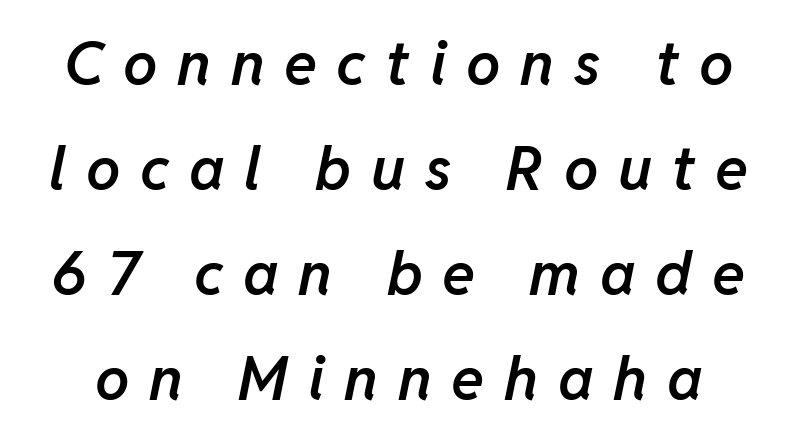
Stems and bowls a touch heavier than normal — semibold. This sample uses an oblique cut, with every glyph tilted off the vertical. Spacing verdict: proportional, widths tailored to each character. Has an underline been added? It has not. The face used here is rendered with a markedly widened letterfit.
